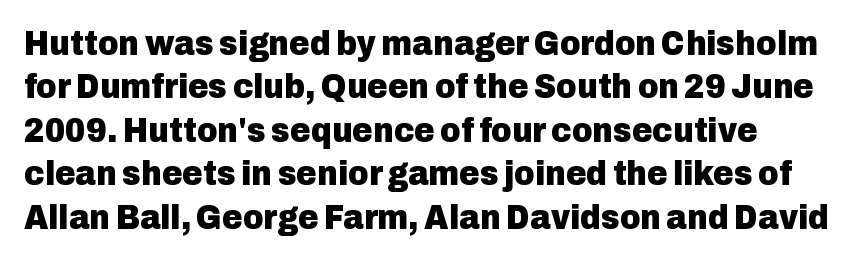
Q: Is the text bold? A: Yes.
Q: Is the text italic (slanted)? A: No, it is upright.
Q: Is the typeface a serif or a sans-serif typeface? A: Sans-serif.
Q: Is the text underlined? A: No.
Q: Is the spacing between letters normal or unusually wide? A: Normal.
Q: Width (condensed, normal, or wide)? A: Normal.
Q: Stroke contrast? A: Low.
Q: x-height? A: Medium.
Q: Monospaced? A: No.
